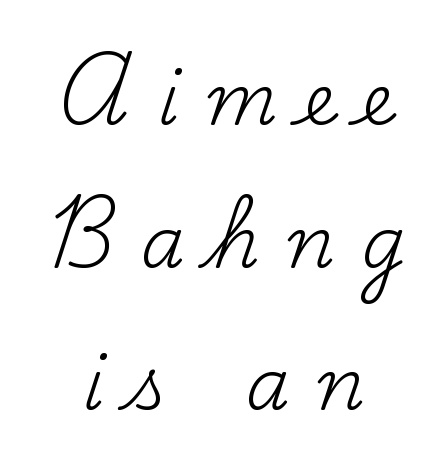
Q: Is the text bold? A: No.
Q: Is the text italic (slanted)? A: Yes.
Q: Is the typeface a serif or a sans-serif typeface? A: Serif.
Q: Is the text underlined? A: No.
Q: How is the paragraph aligned? A: Centered.
Q: Is the spacing between letters normal or unusually wide? A: Unusually wide.
Q: Is the spacing between lines tight, normal or loose? A: Loose.
Q: Width (condensed, normal, or wide)? A: Normal.
Q: Stroke contrast? A: Medium.
Q: x-height? A: Small.
Q: Monospaced? A: No.
